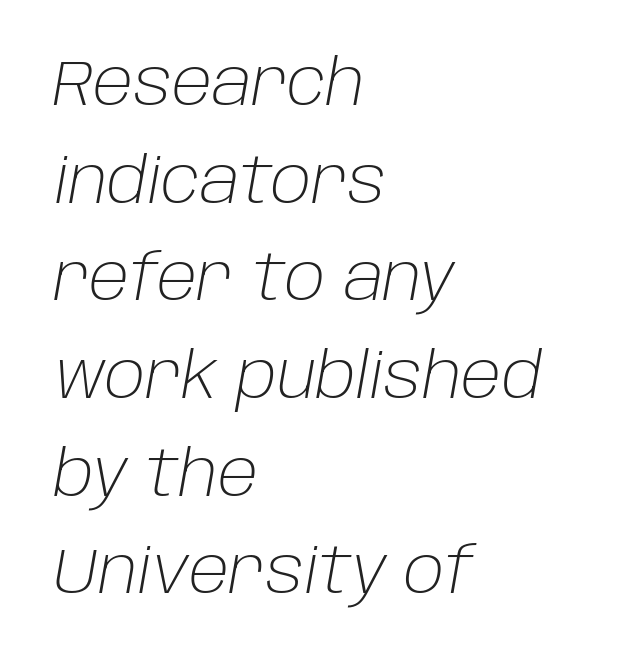
Q: Is the text bold? A: No.
Q: Is the text italic (slanted)? A: Yes, it leans right by about 10 degrees.
Q: Is the text underlined? A: No.
Q: How is the paragraph aligned? A: Left-aligned.
Q: Is the spacing between letters normal or unusually wide? A: Normal.
Q: Is the spacing between lines tight, normal or loose? A: Normal.
Q: Width (condensed, normal, or wide)? A: Normal.
Q: Stroke contrast? A: Low.
Q: x-height? A: Large.
Q: Monospaced? A: No.
